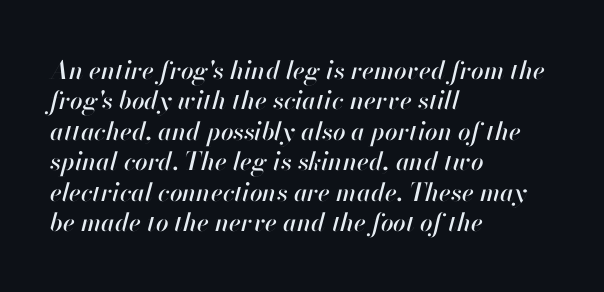
{"italic": "yes", "lean": "right", "slant_degrees": 13, "underline": "no", "align": "left", "line_spacing_ratio": 1.22, "letter_spacing": "normal", "letter_spacing_em": 0.0, "glyph_px": 25}
